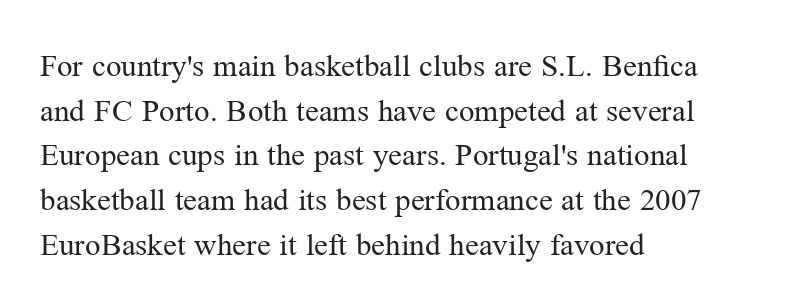
{"serif": "yes", "italic": "no", "bold": "no", "weight": "regular", "width": "normal", "stroke_contrast": "medium", "x_height": "medium", "monospaced": "no", "underline": "no", "align": "left", "line_spacing": "normal", "line_spacing_ratio": 1.44, "letter_spacing": "normal", "letter_spacing_em": 0.0, "glyph_px": 31}
